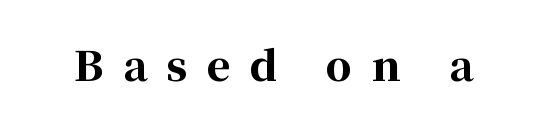
Q: Is the text bold? A: Yes.
Q: Is the text italic (slanted)? A: No, it is upright.
Q: Is the typeface a serif or a sans-serif typeface? A: Serif.
Q: Is the text underlined? A: No.
Q: Is the spacing between letters normal or unusually wide? A: Unusually wide.
Q: Width (condensed, normal, or wide)? A: Normal.
Q: Stroke contrast? A: High.
Q: x-height? A: Medium.
Q: Monospaced? A: No.
